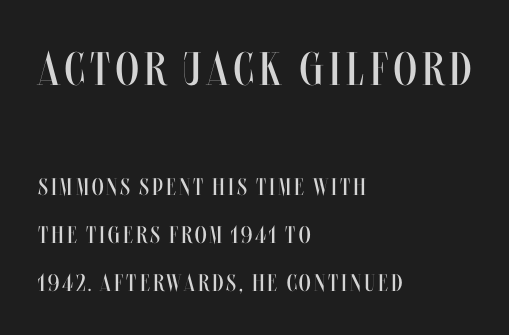
The image shows 47 px regular-weight, condensed type, upright; set left-aligned, loose line spacing (2.02x), not underlined; the first (top) block is 1.96x larger; medium stroke contrast and a large x-height.
